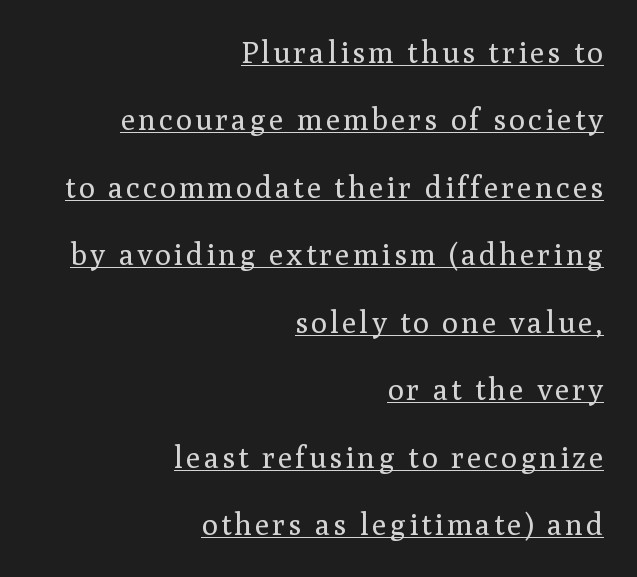
Character widths vary here, with narrow letters taking less room than wide ones. Each stroke keeps to a modest, everyday thickness or less. One-word summary of the alignment: right. The block of text is sparse from top to bottom, with ample space between rows.
